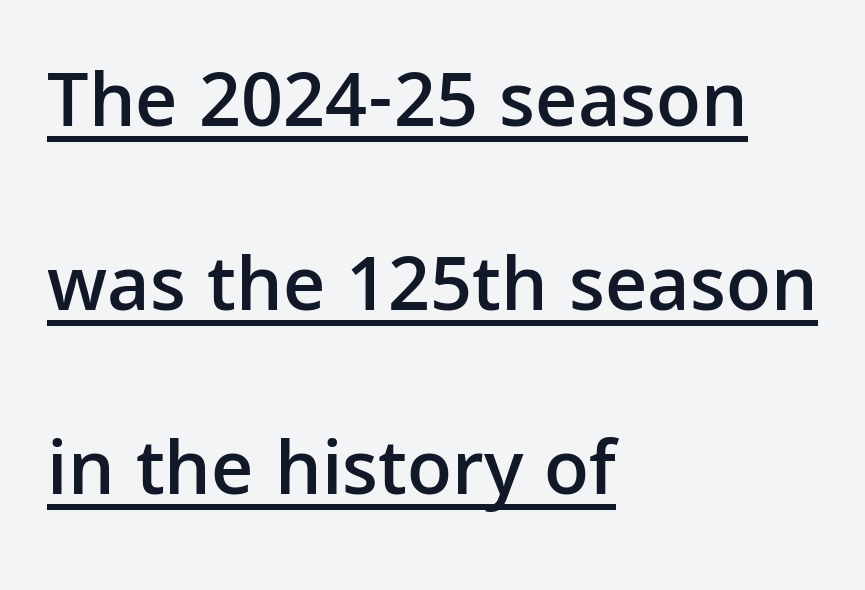
The image shows 79 px semibold sans-serif type, upright; set left-aligned, loose line spacing (2.33x), normal letter spacing, underlined; low stroke contrast and a medium x-height.
